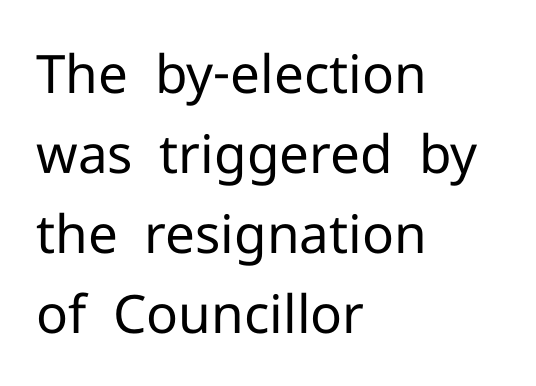
The image shows 53 px regular-weight sans-serif type, upright; set left-aligned, normal line spacing (1.51x), normal letter spacing, not underlined; low stroke contrast and a medium x-height.
